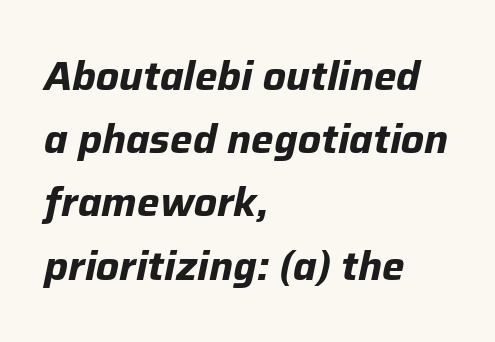
The image shows 40 px bold type, italic (leaning right); set left-aligned, normal line spacing (1.58x), normal letter spacing, not underlined; low stroke contrast and a medium x-height.
